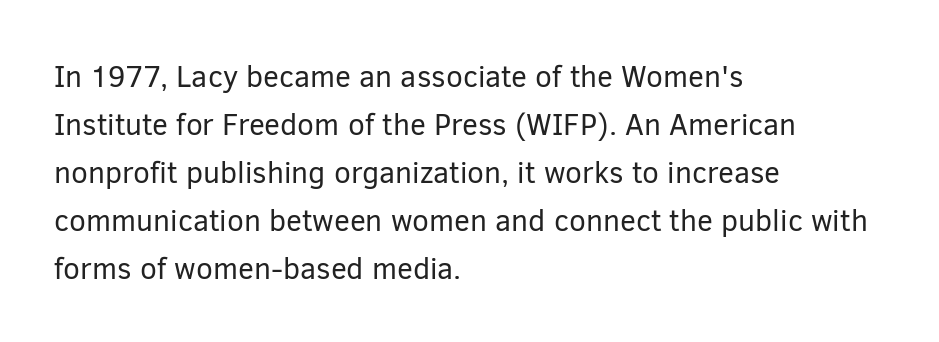
Where is the straight margin? On the left. The space between consecutive lines is moderate. There is no visible air inserted between adjacent glyphs. The font is comparable to plain body text, perhaps lighter. The baseline area is clear.
